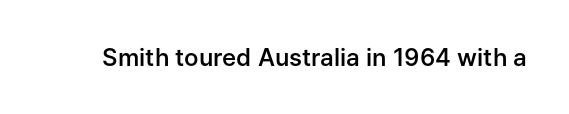
Quick note: underline off. Rendered with straight, roman letterforms. Each word holds together tightly as a unit, with standard inter-letter gaps. Slightly chunky letters — semibold, I'd say, not full bold.
